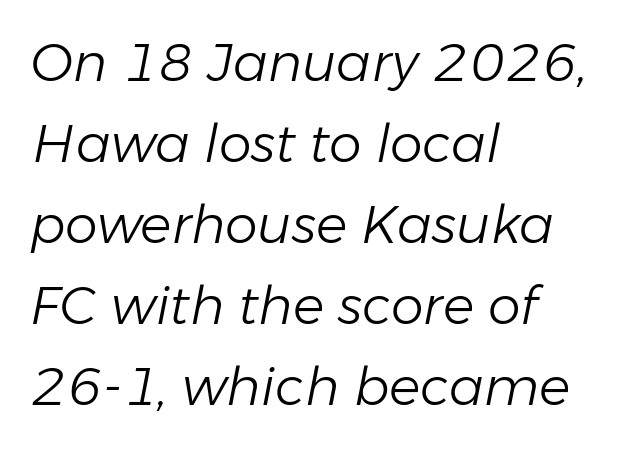
One glance says typical: line gaps are just what's usual. Ink coverage per letter is moderate at most. Glance below the letters and you will spot only blank space. The rendering uses natural spacing where letterforms have individual widths. The rag falls on the right side of this text block. Does extra space separate the letters? No, they use regular spacing.
